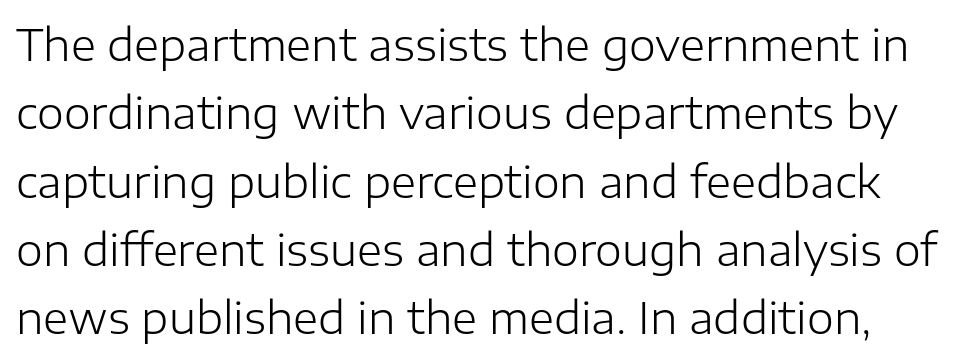
Each row of text sits above clean, open space. Weight class: somewhere from thin through regular. Spacing verdict: proportional, widths tailored to each character. This rendering leaves character spacing at its baseline value. Honestly, the row spacing looks completely unremarkable. Unlike italic type, these characters show no tilt at all.
